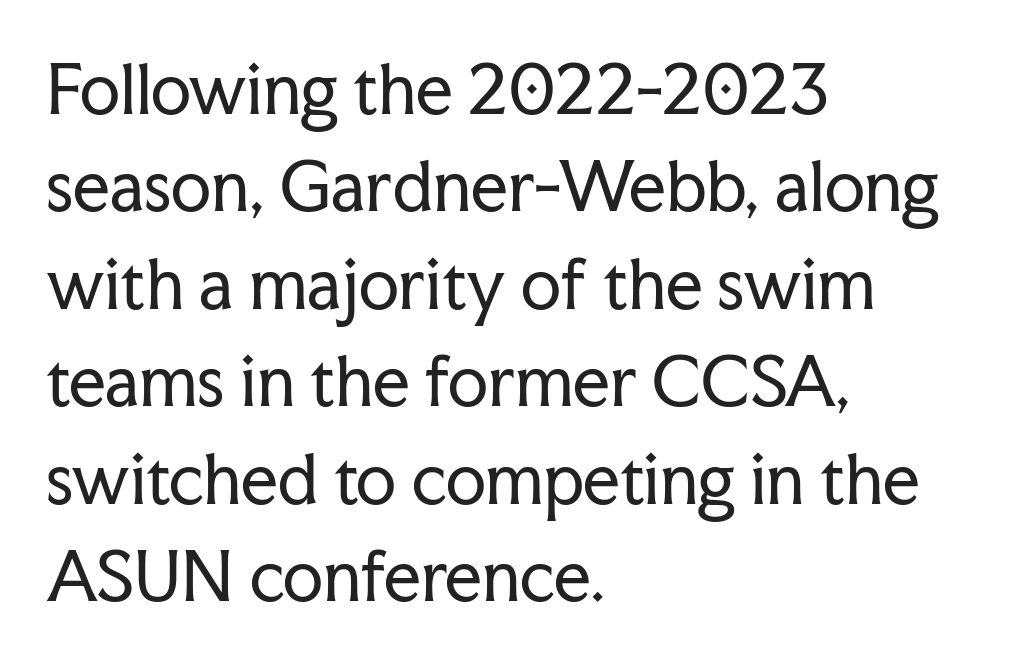
Underlining? Definitely not there. Regarding serifs, this sample has them. Heaviness? Minimal to ordinary, like unemphasized prose. Italic: no, the glyphs are upright roman.
